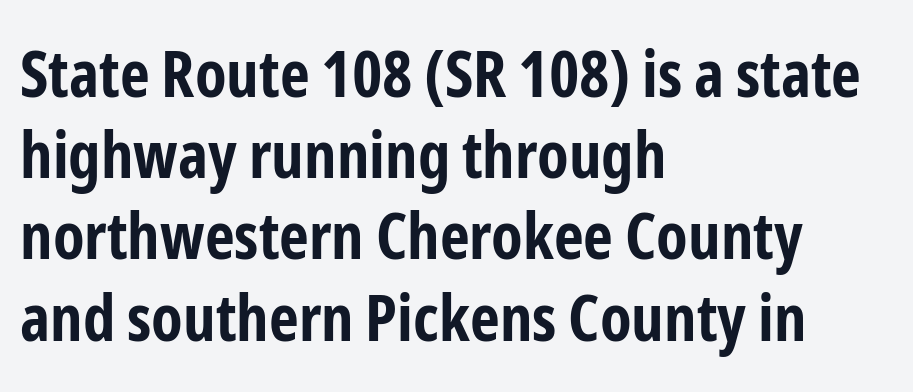
Letters rest on an invisible, unmarked baseline. Tall strokes in this sample are plumb rather than angled. How are the letters spaced? Ordinarily, with no added tracking. Summary of vertical rhythm: regular, with standard interline spacing. This is heavy type, rendered in bold. A typesetter would label this face a sans.
